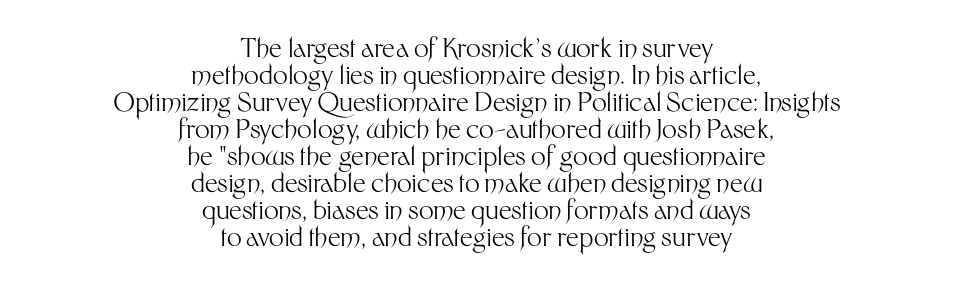
Q: Is the text bold? A: No.
Q: Is the text italic (slanted)? A: No, it is upright.
Q: Is the text underlined? A: No.
Q: How is the paragraph aligned? A: Centered.
Q: Is the spacing between letters normal or unusually wide? A: Normal.
Q: Is the spacing between lines tight, normal or loose? A: Tight.
